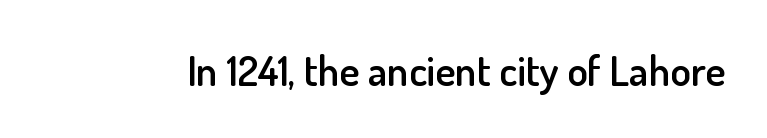
Q: Is the text bold? A: Semi-bold.
Q: Is the text italic (slanted)? A: No, it is upright.
Q: Is the typeface a serif or a sans-serif typeface? A: Sans-serif.
Q: Is the text underlined? A: No.
Q: Is the spacing between letters normal or unusually wide? A: Normal.
Q: Width (condensed, normal, or wide)? A: Normal.
Q: Stroke contrast? A: Low.
Q: x-height? A: Small.
Q: Monospaced? A: No.
